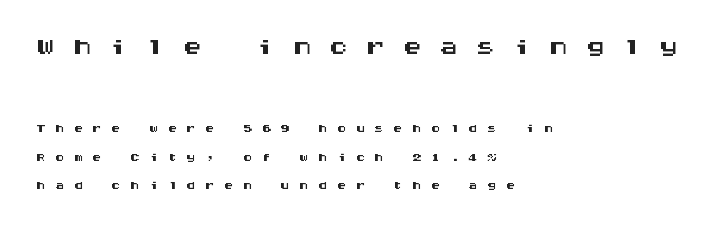
Display-style spreading of the glyphs; the letterfit is very open. The setting favours the left margin, as ordinary paragraphs usually do. Successive baselines arrive at the customary interval. Just letters on the line, the space beneath them empty.
